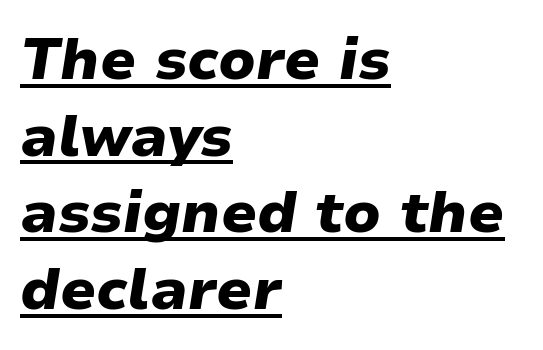
The image shows 58 px heavy type, italic (leaning right); set left-aligned, normal line spacing (1.32x), normal letter spacing, underlined; low stroke contrast and a medium x-height.
